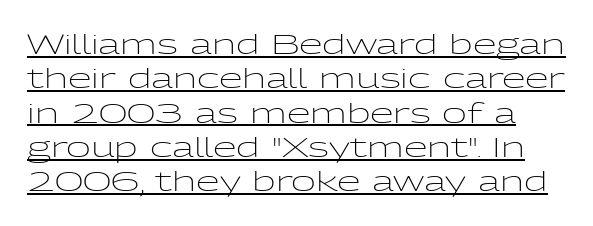
Q: Is the text bold? A: No.
Q: Is the text italic (slanted)? A: No, it is upright.
Q: Is the text underlined? A: Yes.
Q: Is the spacing between letters normal or unusually wide? A: Normal.
Q: Is the spacing between lines tight, normal or loose? A: Normal.
